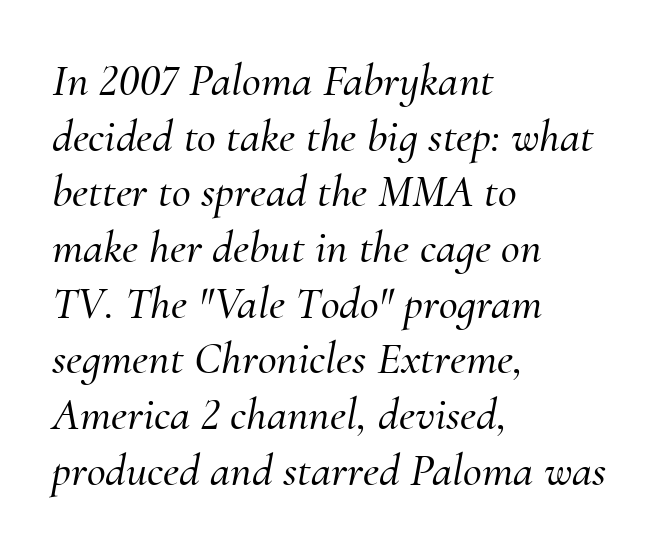
Q: Is the text italic (slanted)? A: Yes, it leans right by about 10 degrees.
Q: Is the typeface a serif or a sans-serif typeface? A: Serif.
Q: Is the text underlined? A: No.
Q: How is the paragraph aligned? A: Left-aligned.
Q: Is the spacing between letters normal or unusually wide? A: Normal.
Q: Width (condensed, normal, or wide)? A: Normal.
Q: Stroke contrast? A: Medium.
Q: x-height? A: Small.
Q: Monospaced? A: No.
